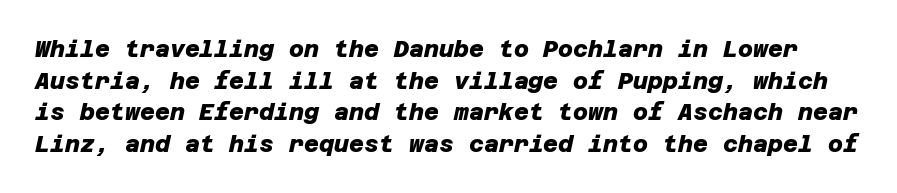
Q: Is the text bold? A: Yes.
Q: Is the text underlined? A: No.
Q: Is the spacing between letters normal or unusually wide? A: Normal.
Q: Is the spacing between lines tight, normal or loose? A: Normal.
